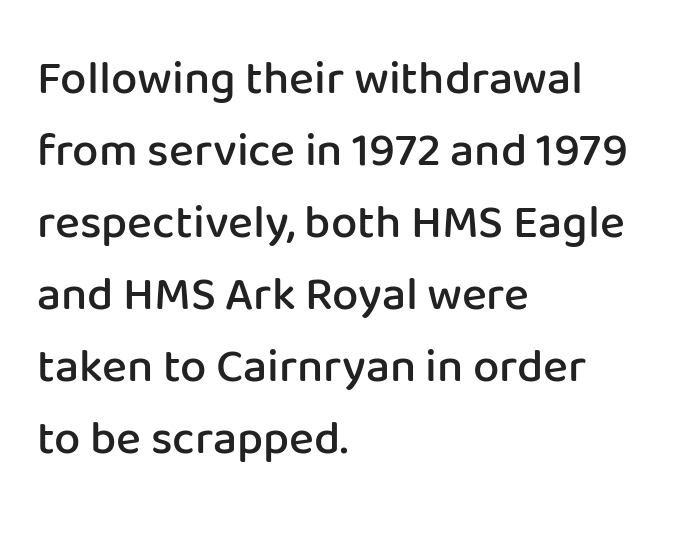
The image shows 47 px semibold sans-serif type, upright; set left-aligned, normal line spacing (1.53x), normal letter spacing, not underlined; low stroke contrast and a medium x-height.
